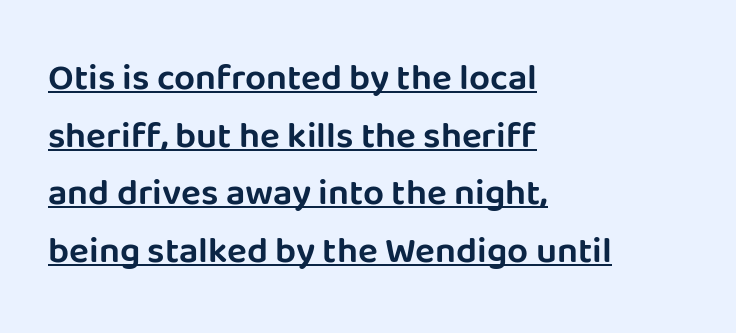
The image shows 37 px sans-serif type, upright; set left-aligned, normal line spacing (1.56x), normal letter spacing, underlined; low stroke contrast and a large x-height.
